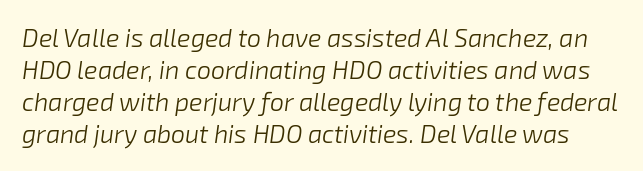
{"italic": "yes", "lean": "right", "slant_degrees": 8, "bold": "no", "underline": "no", "line_spacing": "normal", "line_spacing_ratio": 1.28, "letter_spacing": "normal", "letter_spacing_em": 0.0, "glyph_px": 25}
